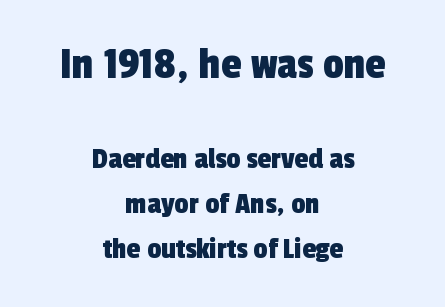
{"serif": "no", "width": "condensed", "x_height": "medium", "monospaced": "no", "underline": "no", "align": "center", "line_spacing": "normal", "line_spacing_ratio": 1.45, "letter_spacing": "normal", "letter_spacing_em": 0.0, "larger_block": "first", "size_ratio": 1.48, "glyph_px": 46}
